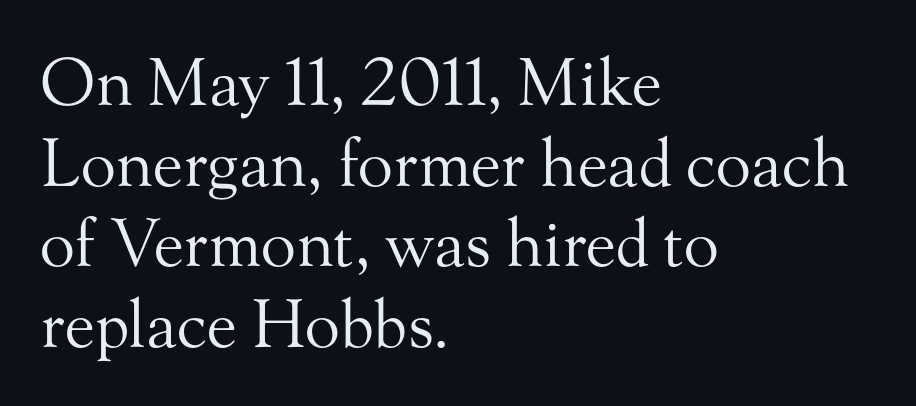
{"serif": "yes", "italic": "no", "bold": "no", "weight": "regular", "width": "normal", "stroke_contrast": "medium", "x_height": "small", "monospaced": "no", "underline": "no", "align": "left", "line_spacing_ratio": 1.24, "letter_spacing": "normal", "letter_spacing_em": 0.0, "glyph_px": 65}
